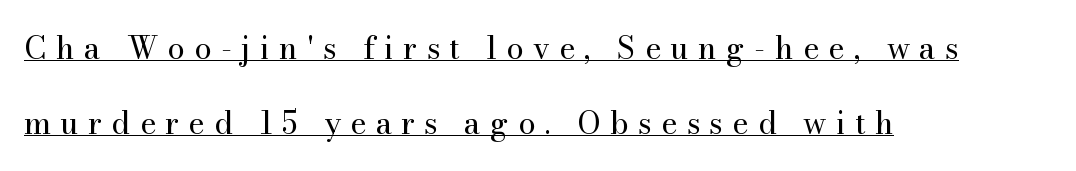
Weight: regular or lighter. The rendering inserts visible extra space after every character. The ragged edge is on the right, which tells us the setting is flush left. If you measured baseline to baseline, you'd find a long distance.
